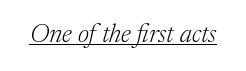
Q: Is the text bold? A: No.
Q: Is the text italic (slanted)? A: Yes, it leans right by about 17 degrees.
Q: Is the text underlined? A: Yes.
Q: Is the spacing between letters normal or unusually wide? A: Normal.
